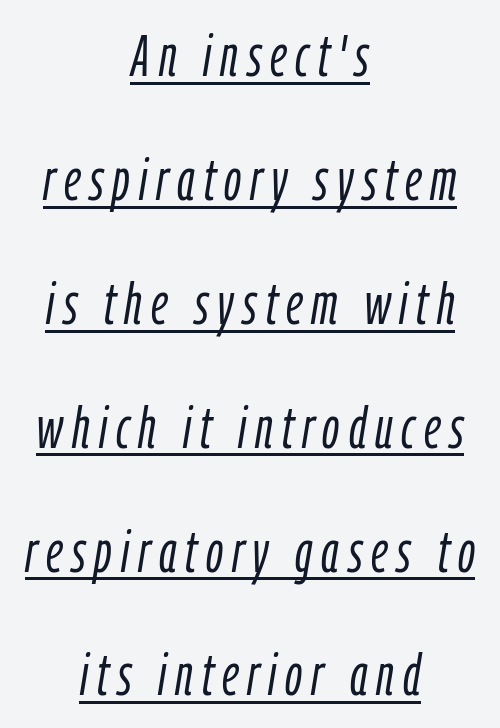
The image shows 59 px light, condensed type, italic (leaning right); set centered, loose line spacing (2.1x), underlined; low stroke contrast and a medium x-height.
